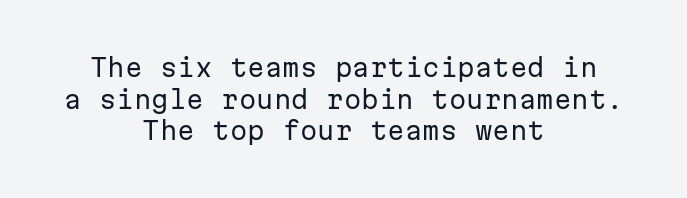
{"italic": "no", "bold": "no", "underline": "no", "align": "center", "line_spacing": "normal", "line_spacing_ratio": 1.27, "letter_spacing": "normal", "letter_spacing_em": 0.0, "glyph_px": 25}
